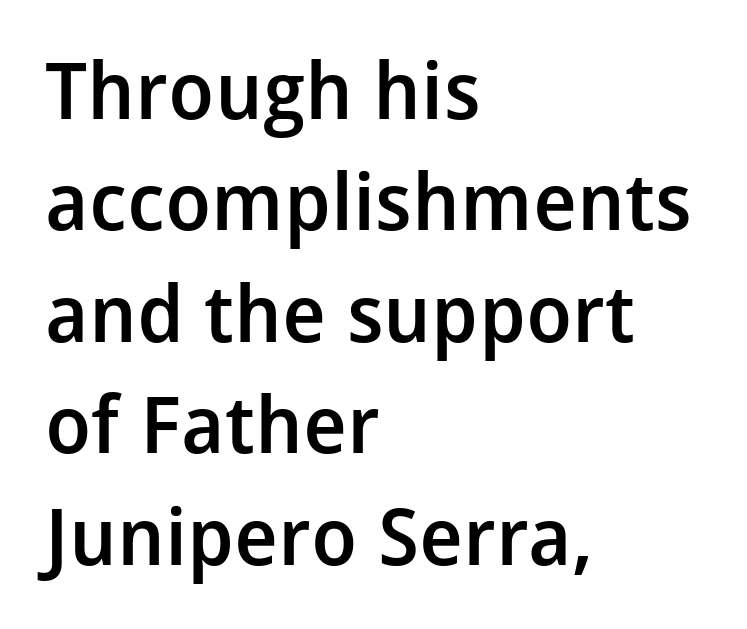
The image shows 79 px semibold sans-serif type, upright; set left-aligned, normal line spacing (1.41x), normal letter spacing, not underlined; low stroke contrast and a medium x-height.
